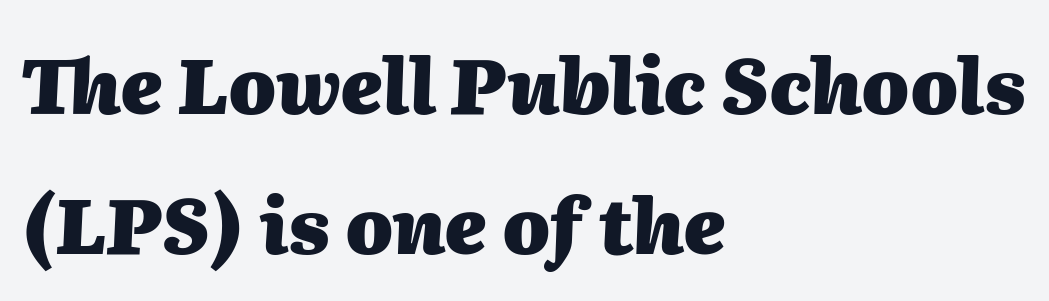
Underlining? Definitely not there. Reading down the block, your eye returns to a fixed left position each line. Character widths vary here, with narrow letters taking less room than wide ones. Each word holds together tightly as a unit, with standard inter-letter gaps. Slant detected: the letters are inclined. In terms of weight, the rendering is a true, heavy bold.
